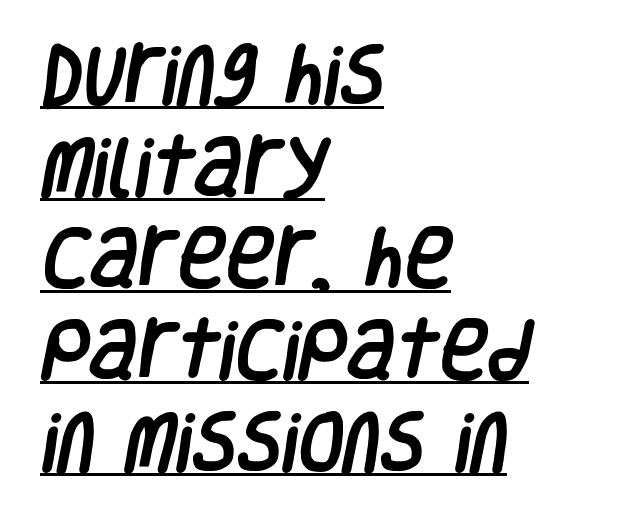
The type family on display is of the sans-serif kind. Spacing verdict: proportional, widths tailored to each character. The glyphs are accompanied by a horizontal stroke just below them. Short note: letters normally spaced. A normal amount of white space separates one row of letters from the next. Each line starts at the same left margin while the right side varies.
